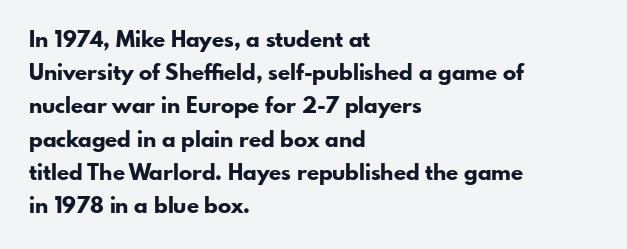
{"italic": "no", "bold": "yes", "underline": "no", "align": "left", "line_spacing": "normal", "line_spacing_ratio": 1.51, "letter_spacing": "normal", "letter_spacing_em": 0.0, "glyph_px": 22}
